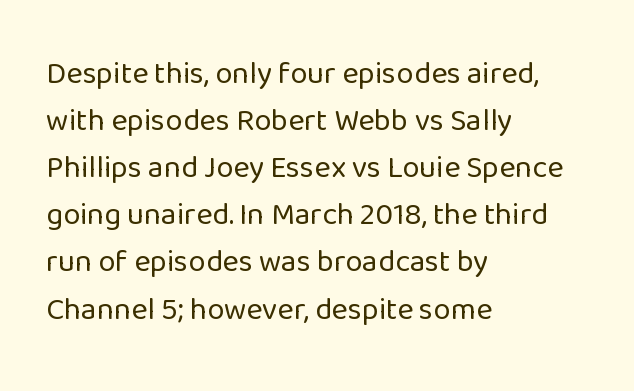
{"serif": "no", "italic": "no", "bold": "no", "weight": "regular", "width": "normal", "stroke_contrast": "low", "x_height": "medium", "monospaced": "no", "underline": "no", "align": "left", "line_spacing": "normal", "line_spacing_ratio": 1.52, "letter_spacing": "normal", "letter_spacing_em": 0.0, "glyph_px": 31}
